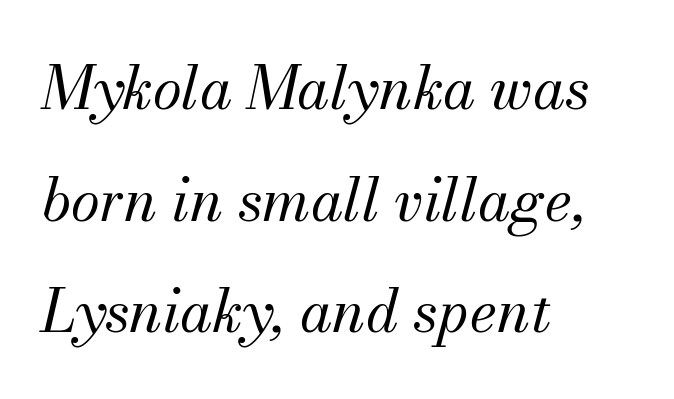
{"serif": "yes", "italic": "yes", "lean": "right", "slant_degrees": 13, "bold": "no", "weight": "regular", "width": "normal", "stroke_contrast": "medium", "x_height": "small", "monospaced": "no", "underline": "no", "align": "left", "line_spacing_ratio": 1.89, "letter_spacing": "normal", "letter_spacing_em": 0.0, "glyph_px": 59}
